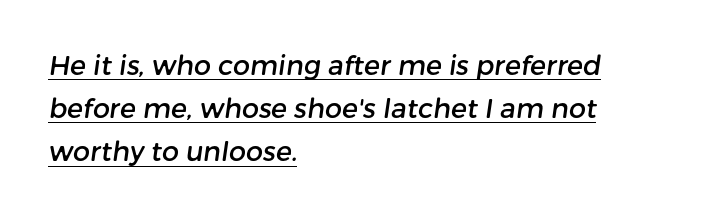
Decoration check: the copy is underlined. Which margin do the lines hug? The left one — the right edge is uneven. Interline gaps are of average width in this sample. The line texture is even and compact thanks to regular tracking.
